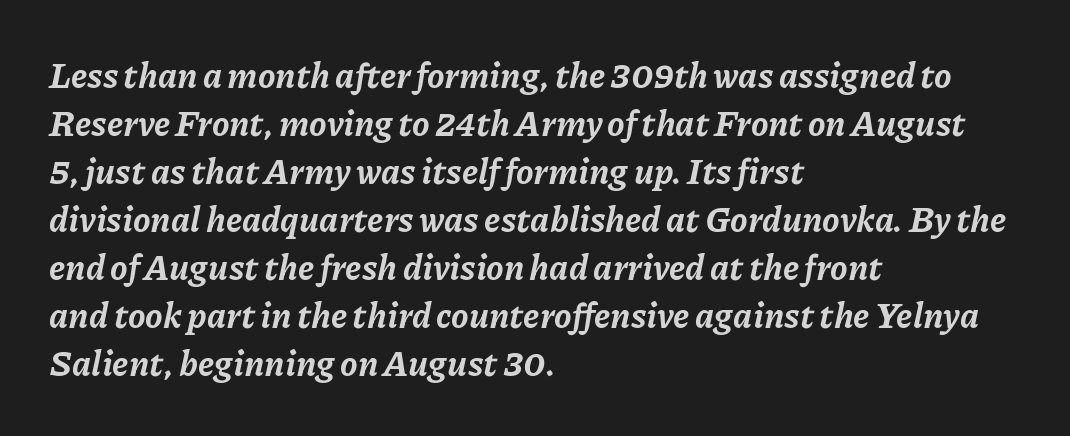
Is this a fixed-width face? No — the glyphs have proportional, varying widths. A dark, heavy texture on the line: the type is bold. Nobody touched the tracking dial on this one. Reading down the column, the eye jumps a familiar distance to each next line.
